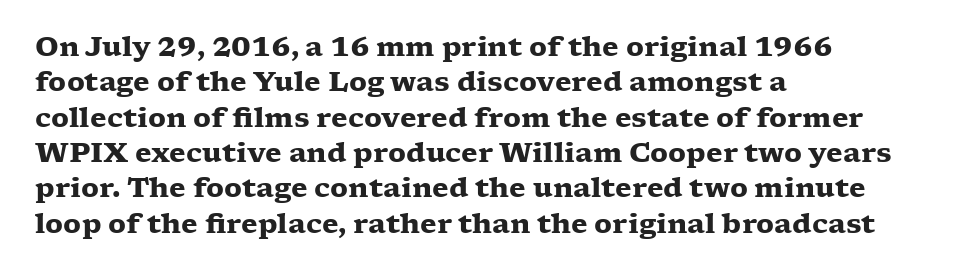
{"italic": "no", "bold": "yes", "underline": "no", "align": "left", "line_spacing": "normal", "line_spacing_ratio": 1.31, "letter_spacing": "normal", "letter_spacing_em": 0.0, "glyph_px": 27}
